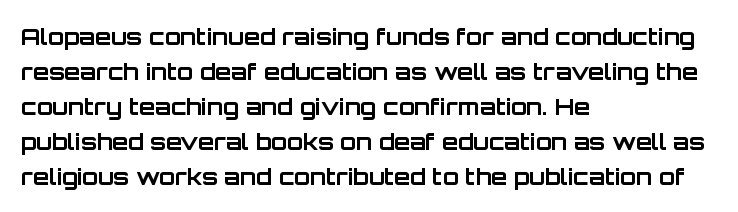
{"italic": "no", "bold": "yes", "underline": "no", "align": "left", "line_spacing": "normal", "line_spacing_ratio": 1.52, "letter_spacing": "normal", "letter_spacing_em": 0.0, "glyph_px": 23}
